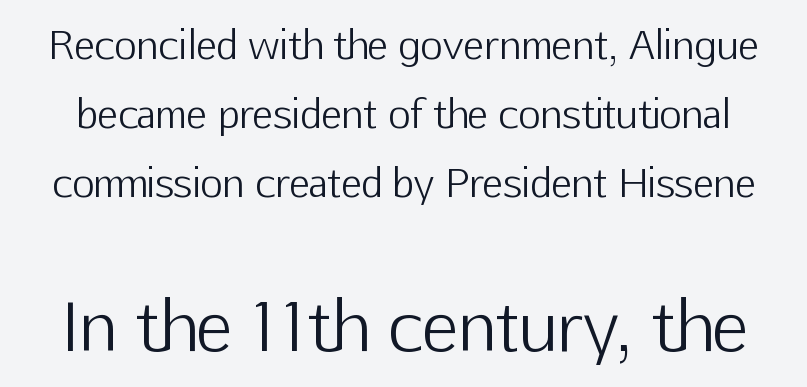
The image shows 68 px light sans-serif type, upright; set line spacing 1.77x, normal letter spacing, not underlined; the second (bottom) block is 1.74x larger; low stroke contrast and a medium x-height.
